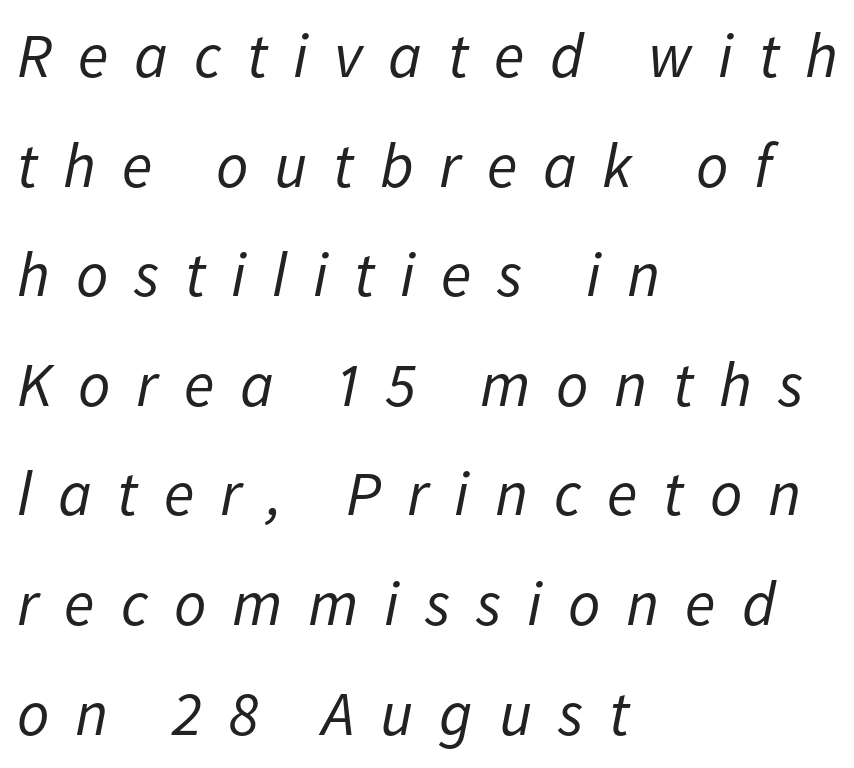
Q: Is the text bold? A: No.
Q: Is the text italic (slanted)? A: Yes, it leans right by about 11 degrees.
Q: Is the text underlined? A: No.
Q: How is the paragraph aligned? A: Left-aligned.
Q: Is the spacing between letters normal or unusually wide? A: Unusually wide.
Q: Width (condensed, normal, or wide)? A: Normal.
Q: Stroke contrast? A: Low.
Q: x-height? A: Medium.
Q: Monospaced? A: No.
